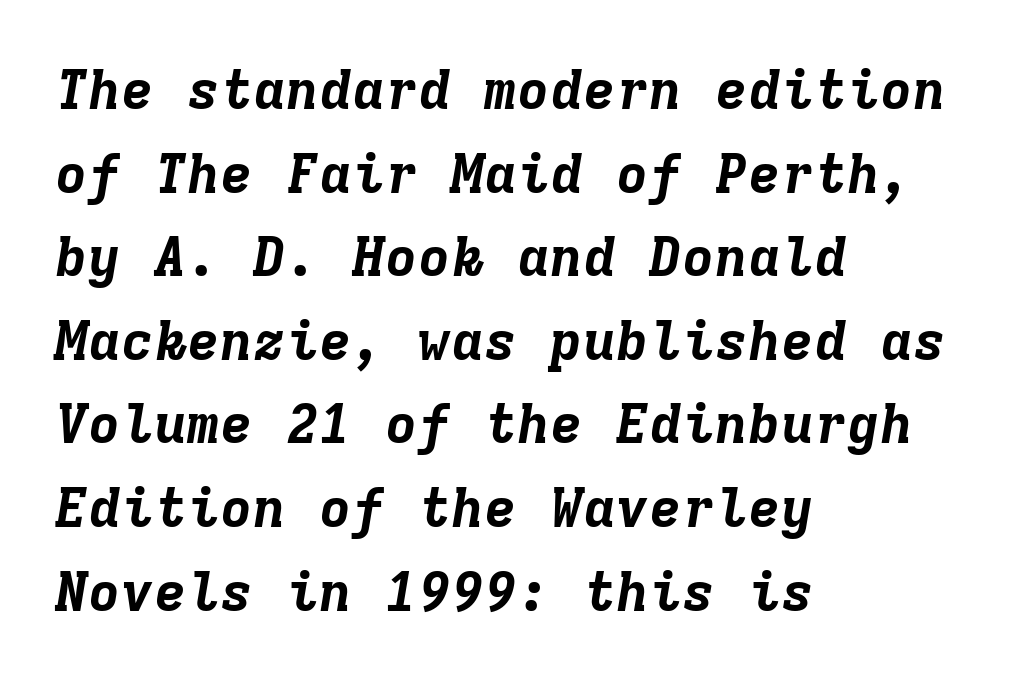
Q: Is the text bold? A: Yes.
Q: Is the text italic (slanted)? A: Yes, it leans right by about 9 degrees.
Q: Is the text underlined? A: No.
Q: How is the paragraph aligned? A: Left-aligned.
Q: Is the spacing between letters normal or unusually wide? A: Normal.
Q: Is the spacing between lines tight, normal or loose? A: Normal.
Q: Width (condensed, normal, or wide)? A: Normal.
Q: Stroke contrast? A: Low.
Q: x-height? A: Medium.
Q: Monospaced? A: Yes.
